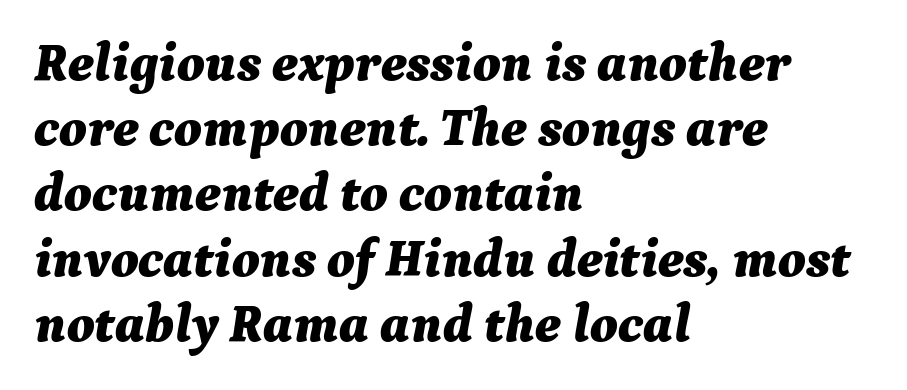
Caption: bold face, heavy strokes. Looks like regular typesetting: each glyph gets only the width it needs. The glyphs are unaccompanied by any horizontal stroke below them. A typesetter would mark this as italic.
